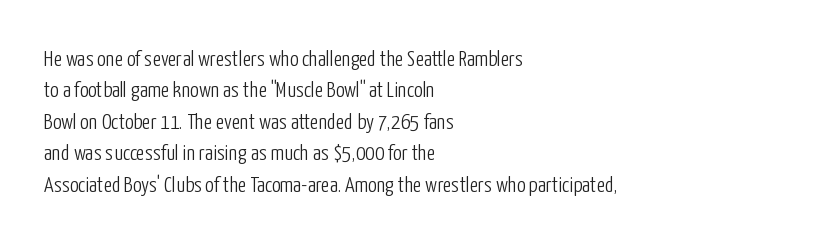
Q: Is the text bold? A: No.
Q: Is the text italic (slanted)? A: No, it is upright.
Q: Is the text underlined? A: No.
Q: How is the paragraph aligned? A: Left-aligned.
Q: Is the spacing between letters normal or unusually wide? A: Normal.
Q: Is the spacing between lines tight, normal or loose? A: Normal.
